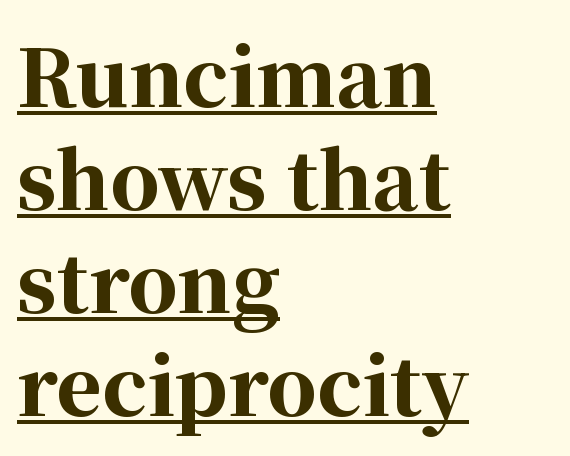
The image shows 78 px bold serif type, upright; set left-aligned, normal line spacing (1.32x), normal letter spacing, underlined; high stroke contrast and a medium x-height.
